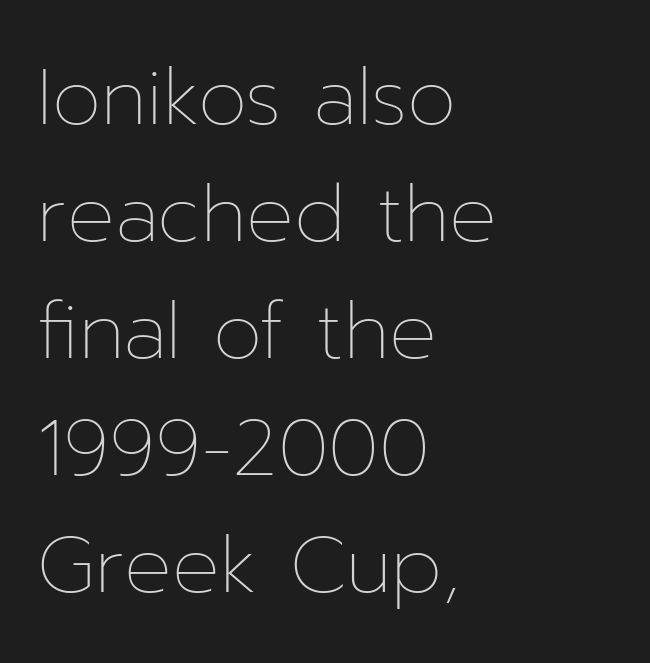
The line-height multiplier appears to be the usual default. Heaviness? Minimal to ordinary, like unemphasized prose. The passage shown is typed in a proportional face where columns would drift. A roman cut, with each character standing at attention.
